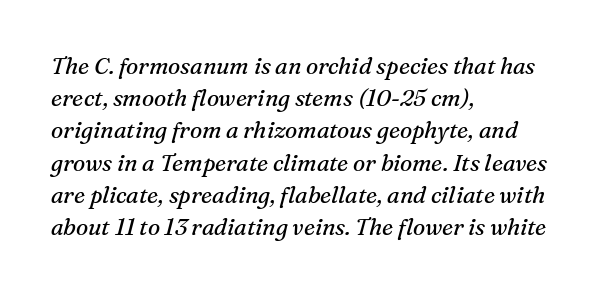
Designer's note — italics engaged. Observe the ordinary spacing: letters are neighbours, not strangers. The area under the type is left untouched. Reading down the block, your eye returns to a fixed left position each line.
